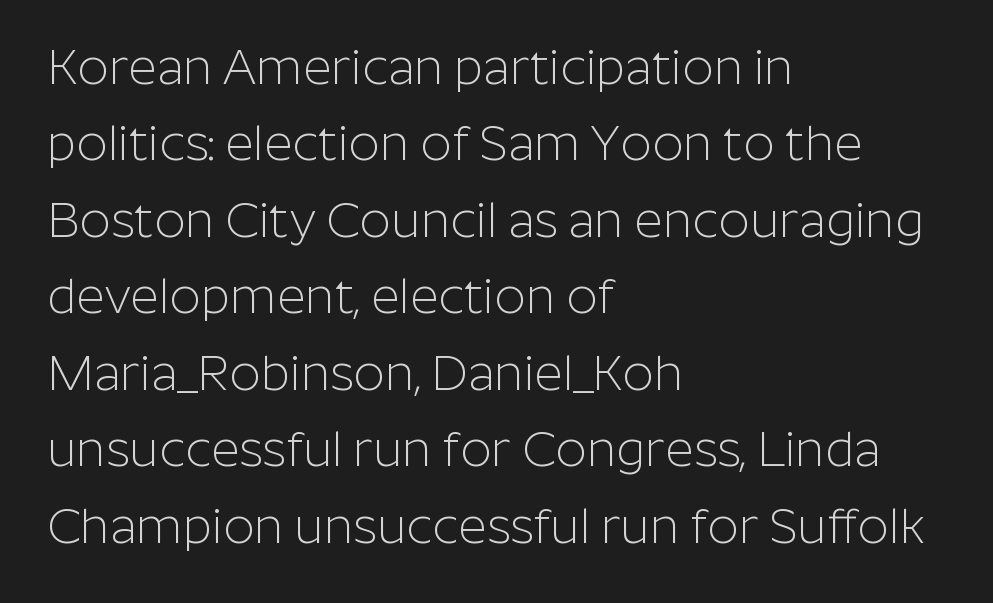
Q: Is the text bold? A: No.
Q: Is the text italic (slanted)? A: No, it is upright.
Q: Is the typeface a serif or a sans-serif typeface? A: Sans-serif.
Q: Is the text underlined? A: No.
Q: How is the paragraph aligned? A: Left-aligned.
Q: Is the spacing between letters normal or unusually wide? A: Normal.
Q: Is the spacing between lines tight, normal or loose? A: Normal.
Q: Width (condensed, normal, or wide)? A: Normal.
Q: Stroke contrast? A: Low.
Q: x-height? A: Medium.
Q: Monospaced? A: No.
